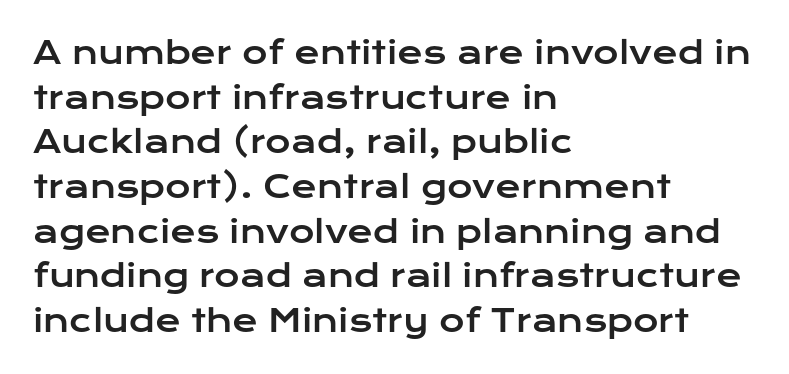
{"serif": "no", "italic": "no", "width": "wide", "stroke_contrast": "low", "x_height": "medium", "monospaced": "no", "underline": "no", "align": "left", "line_spacing": "normal", "line_spacing_ratio": 1.44, "letter_spacing": "normal", "letter_spacing_em": 0.0, "glyph_px": 31}
